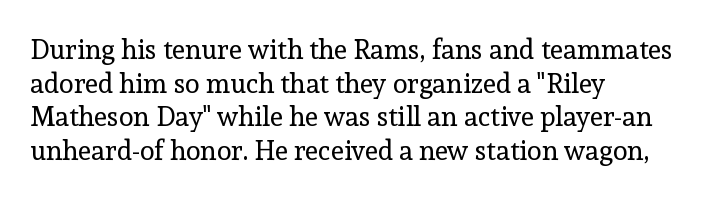
Q: Is the text bold? A: No.
Q: Is the text italic (slanted)? A: No, it is upright.
Q: Is the text underlined? A: No.
Q: How is the paragraph aligned? A: Left-aligned.
Q: Is the spacing between letters normal or unusually wide? A: Normal.
Q: Is the spacing between lines tight, normal or loose? A: Normal.
